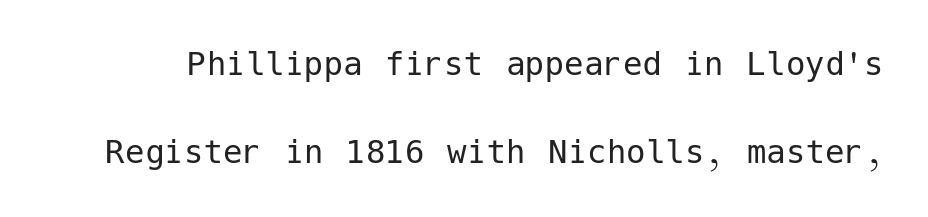
Stems here are at most as thick as an everyday book face. A bare baseline throughout the passage. The lettering holds an erect, upright posture throughout. No extra tracking has been applied to these lines. The vertical gap from one line to the next is large.
